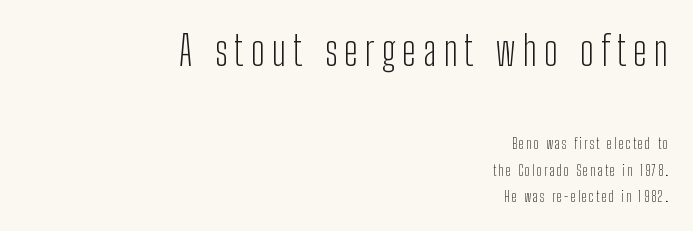
Here the designer chose a conventional face with non-uniform glyph widths. Between these two stacked blocks, the higher one wins on size. The specimen omits any rule beneath the text block's lines. Vertical stems look standard width or narrower in stroke. Which margin do the lines hug? The right one — the left edge is uneven.
